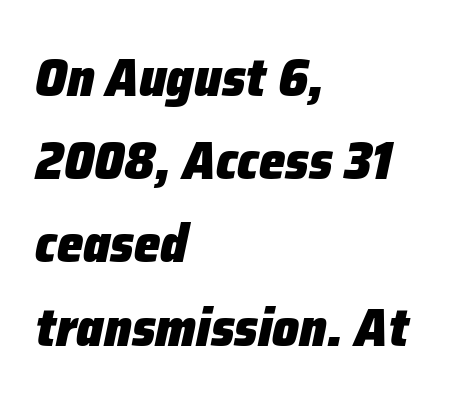
{"italic": "yes", "lean": "right", "slant_degrees": 12, "bold": "yes", "weight": "heavy", "width": "normal", "stroke_contrast": "low", "x_height": "medium", "monospaced": "no", "underline": "no", "align": "left", "line_spacing": "normal", "line_spacing_ratio": 1.57, "letter_spacing": "normal", "letter_spacing_em": 0.0, "glyph_px": 53}
